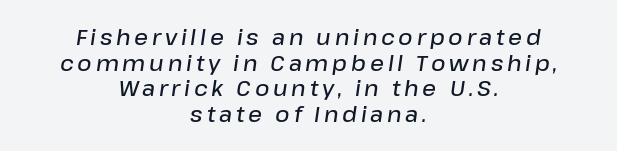
Q: Is the text bold? A: Semi-bold.
Q: Is the text italic (slanted)? A: Yes, it leans right by about 8 degrees.
Q: Is the text underlined? A: No.
Q: How is the paragraph aligned? A: Centered.
